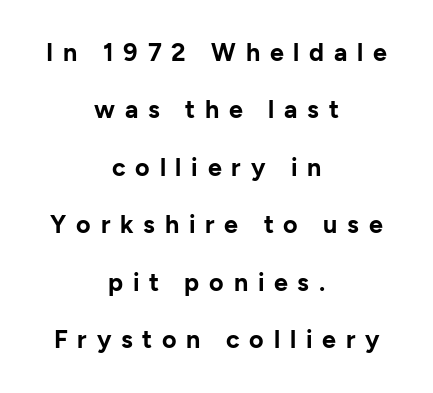
The image shows 25 px bold type, upright; set centered, loose line spacing (2.3x), unusually wide letter spacing (+0.39 em), not underlined.
